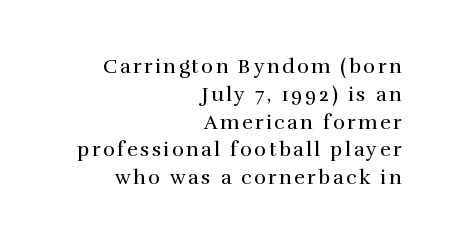
Q: Is the text bold? A: No.
Q: Is the text italic (slanted)? A: No, it is upright.
Q: Is the text underlined? A: No.
Q: How is the paragraph aligned? A: Right-aligned.
Q: Is the spacing between lines tight, normal or loose? A: Normal.
